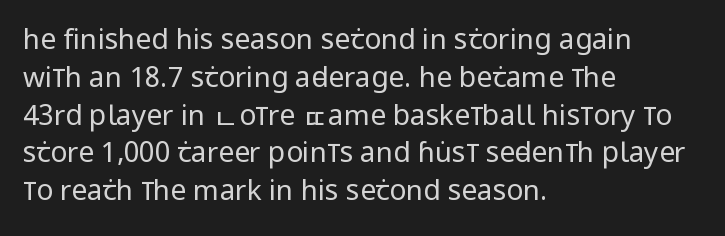
{"serif": "no", "italic": "no", "bold": "no", "weight": "regular", "width": "condensed", "stroke_contrast": "low", "x_height": "large", "monospaced": "no", "underline": "no", "align": "left", "line_spacing": "normal", "line_spacing_ratio": 1.35, "letter_spacing": "normal", "letter_spacing_em": 0.0, "glyph_px": 28}
